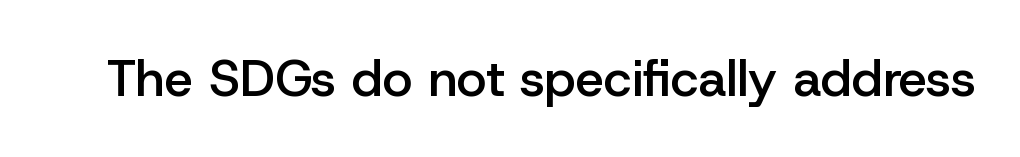
{"serif": "no", "italic": "no", "bold": "semi", "weight": "semibold", "width": "normal", "stroke_contrast": "low", "x_height": "medium", "monospaced": "no", "underline": "no", "letter_spacing": "normal", "letter_spacing_em": 0.0, "glyph_px": 51}
